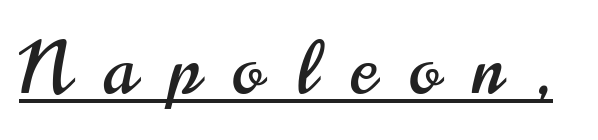
Q: Is the text italic (slanted)? A: Yes.
Q: Is the typeface a serif or a sans-serif typeface? A: Sans-serif.
Q: Is the text underlined? A: Yes.
Q: Is the spacing between letters normal or unusually wide? A: Unusually wide.
Q: Width (condensed, normal, or wide)? A: Condensed.
Q: Stroke contrast? A: High.
Q: x-height? A: Small.
Q: Monospaced? A: No.
